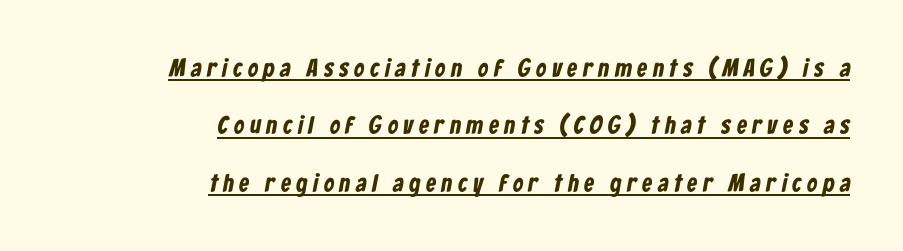
Q: Is the text bold? A: Yes.
Q: Is the text underlined? A: Yes.
Q: How is the paragraph aligned? A: Right-aligned.
Q: Is the spacing between letters normal or unusually wide? A: Unusually wide.
Q: Is the spacing between lines tight, normal or loose? A: Loose.
